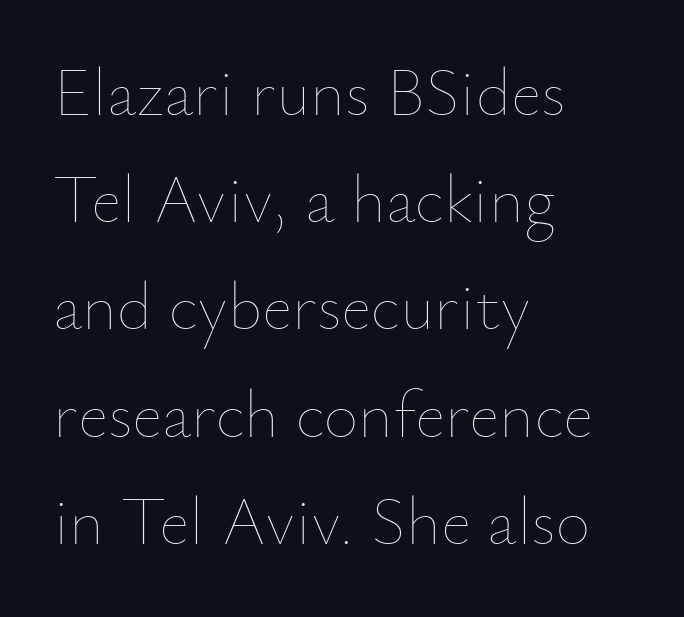
The image shows 67 px thin type, upright; set left-aligned, normal line spacing (1.6x), normal letter spacing, not underlined; low stroke contrast and a small x-height.
